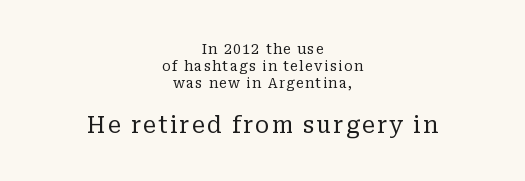
{"italic": "no", "bold": "no", "underline": "no", "align": "center", "line_spacing_ratio": 1.23, "larger_block": "second", "size_ratio": 1.64, "glyph_px": 23}
